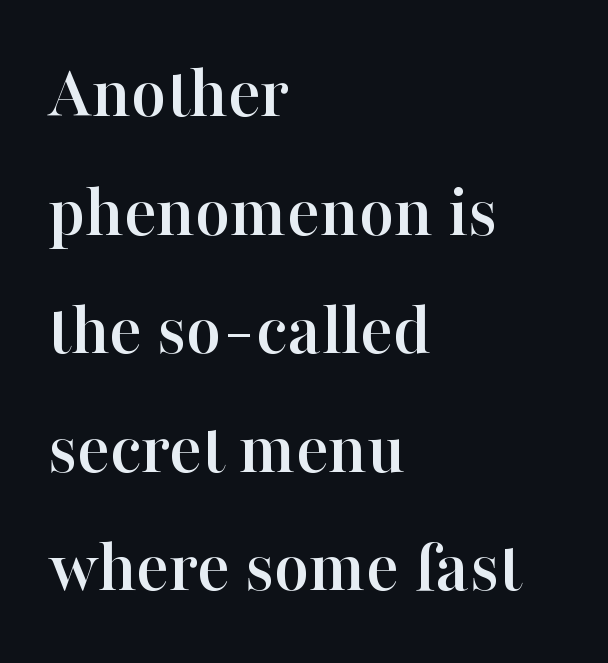
{"serif": "yes", "italic": "no", "width": "normal", "stroke_contrast": "high", "x_height": "medium", "monospaced": "no", "underline": "no", "align": "left", "line_spacing": "normal", "line_spacing_ratio": 1.56, "letter_spacing": "normal", "letter_spacing_em": 0.0, "glyph_px": 76}
